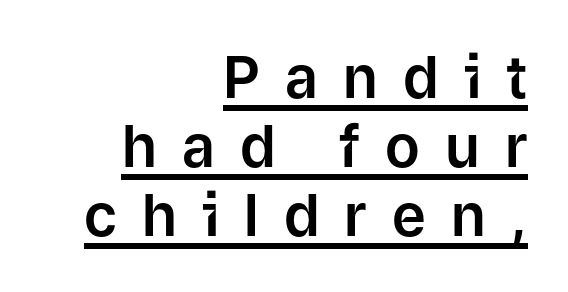
Q: Is the text italic (slanted)? A: No, it is upright.
Q: Is the typeface a serif or a sans-serif typeface? A: Sans-serif.
Q: Is the text underlined? A: Yes.
Q: How is the paragraph aligned? A: Right-aligned.
Q: Is the spacing between letters normal or unusually wide? A: Unusually wide.
Q: Width (condensed, normal, or wide)? A: Normal.
Q: Stroke contrast? A: Low.
Q: x-height? A: Medium.
Q: Monospaced? A: No.
